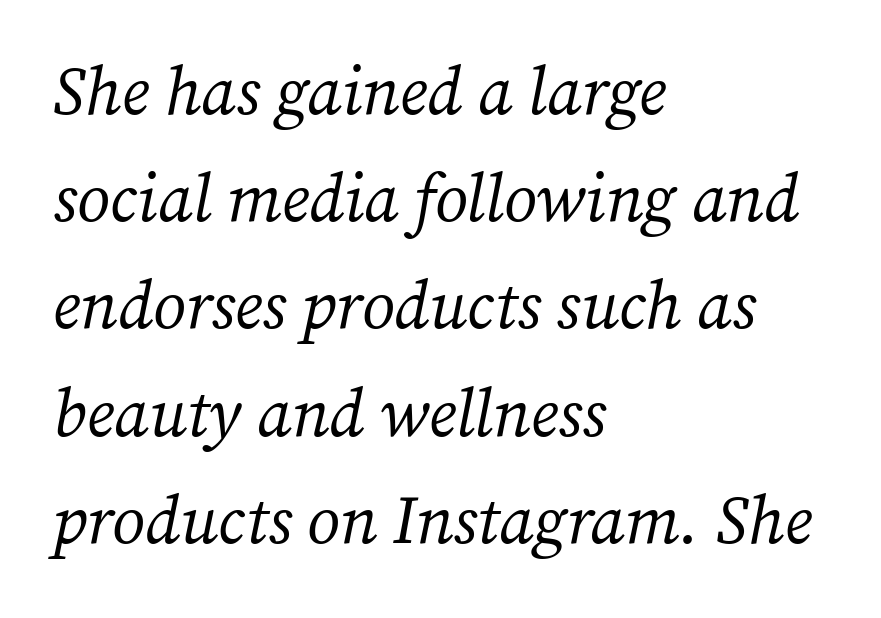
{"serif": "yes", "italic": "yes", "lean": "right", "slant_degrees": 12, "bold": "no", "weight": "regular", "width": "normal", "stroke_contrast": "medium", "x_height": "medium", "monospaced": "no", "underline": "no", "align": "left", "line_spacing": "normal", "line_spacing_ratio": 1.6, "letter_spacing": "normal", "letter_spacing_em": 0.0, "glyph_px": 67}
